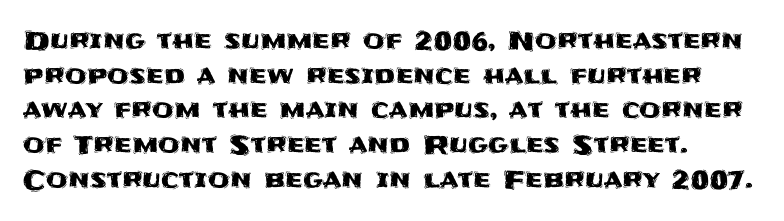
{"italic": "no", "underline": "no", "line_spacing": "normal", "line_spacing_ratio": 1.39, "letter_spacing": "normal", "letter_spacing_em": 0.0, "glyph_px": 25}
